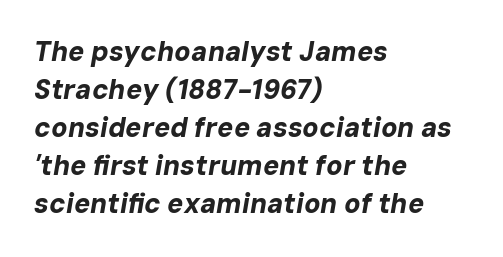
Compared with ordinary roman type, these characters are visibly tilted. The typesetter chose a ragged-right arrangement here. Baseline-to-baseline distance is the conventional proportion of letter height. A full-strength bold gives these letters their thick strokes.
